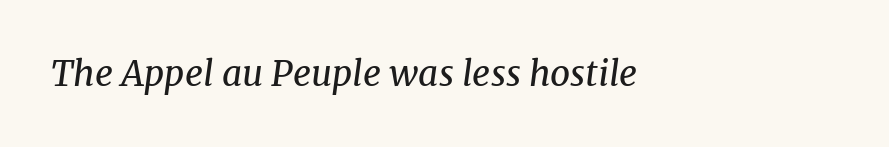
{"serif": "yes", "italic": "yes", "lean": "right", "slant_degrees": 8, "bold": "no", "weight": "regular", "width": "normal", "stroke_contrast": "medium", "x_height": "medium", "monospaced": "no", "underline": "no", "align": "left", "letter_spacing": "normal", "letter_spacing_em": 0.0, "glyph_px": 35}
